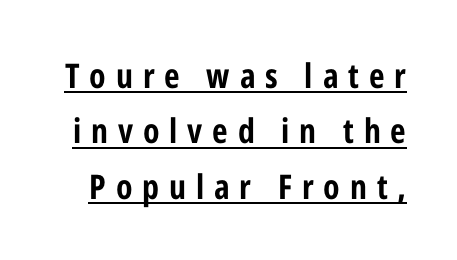
Q: Is the text bold? A: Yes.
Q: Is the text italic (slanted)? A: No, it is upright.
Q: Is the typeface a serif or a sans-serif typeface? A: Sans-serif.
Q: Is the text underlined? A: Yes.
Q: Is the spacing between letters normal or unusually wide? A: Unusually wide.
Q: Is the spacing between lines tight, normal or loose? A: Normal.
Q: Width (condensed, normal, or wide)? A: Condensed.
Q: Stroke contrast? A: Low.
Q: x-height? A: Medium.
Q: Monospaced? A: No.
